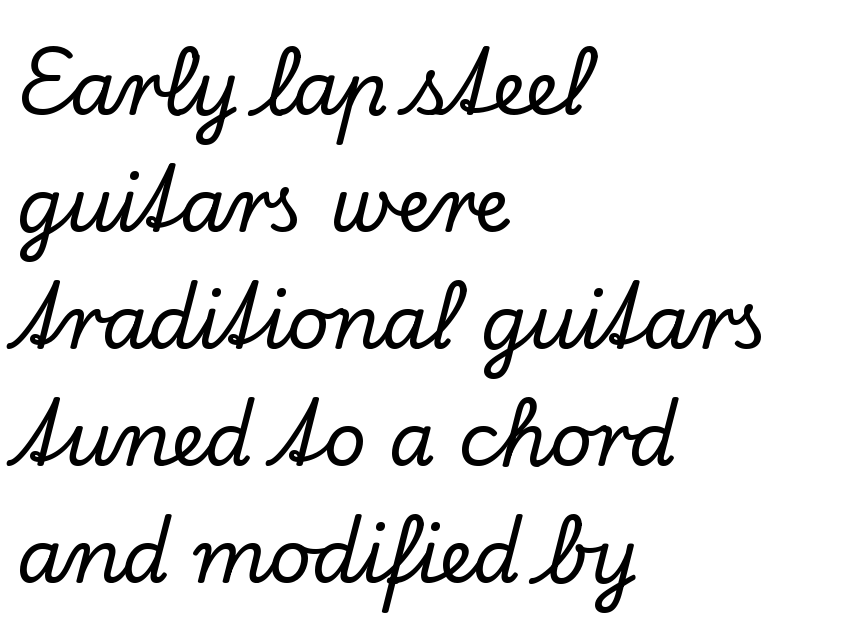
{"serif": "yes", "width": "normal", "stroke_contrast": "low", "x_height": "small", "monospaced": "no", "underline": "no", "align": "left", "line_spacing": "normal", "line_spacing_ratio": 1.56, "letter_spacing": "normal", "letter_spacing_em": 0.0, "glyph_px": 75}
